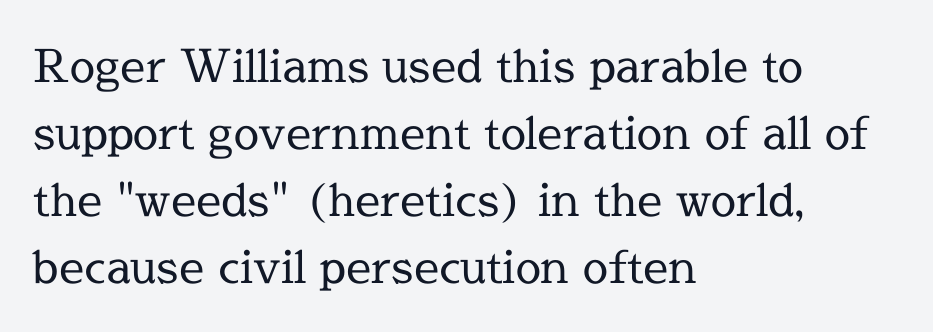
Quick note: interline space is typical. Underlining? Definitely not there. Posture: straight, roman, zero tilt. The rendering uses natural spacing where letterforms have individual widths. No letter is thick-stroked: the sample isn't bold. The rag falls on the right side of this text block.
